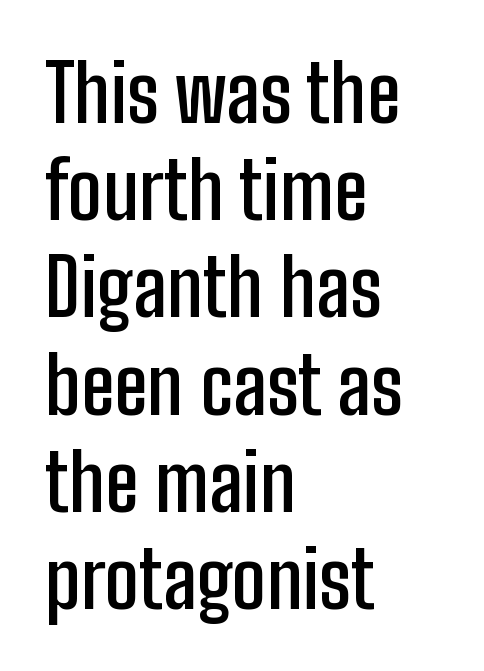
The image shows 79 px semibold, condensed sans-serif type, upright; set left-aligned, line spacing 1.23x, normal letter spacing, not underlined; low stroke contrast and a medium x-height.
